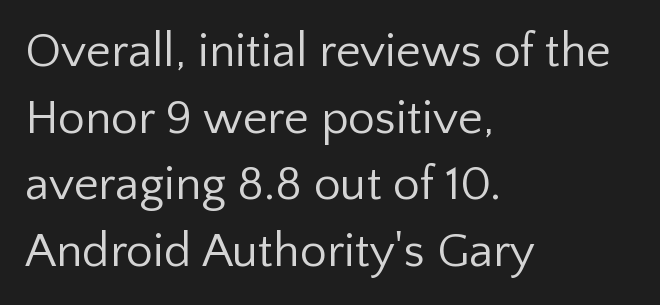
Q: Is the text bold? A: No.
Q: Is the text italic (slanted)? A: No, it is upright.
Q: Is the typeface a serif or a sans-serif typeface? A: Sans-serif.
Q: Is the text underlined? A: No.
Q: How is the paragraph aligned? A: Left-aligned.
Q: Is the spacing between letters normal or unusually wide? A: Normal.
Q: Is the spacing between lines tight, normal or loose? A: Normal.
Q: Width (condensed, normal, or wide)? A: Normal.
Q: Stroke contrast? A: Low.
Q: x-height? A: Medium.
Q: Monospaced? A: No.
